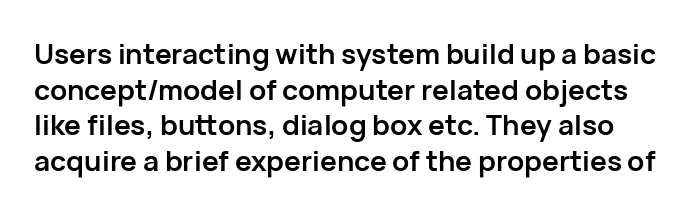
The image shows 28 px semibold sans-serif type, upright; set normal line spacing (1.27x), normal letter spacing, not underlined; low stroke contrast and a medium x-height.
